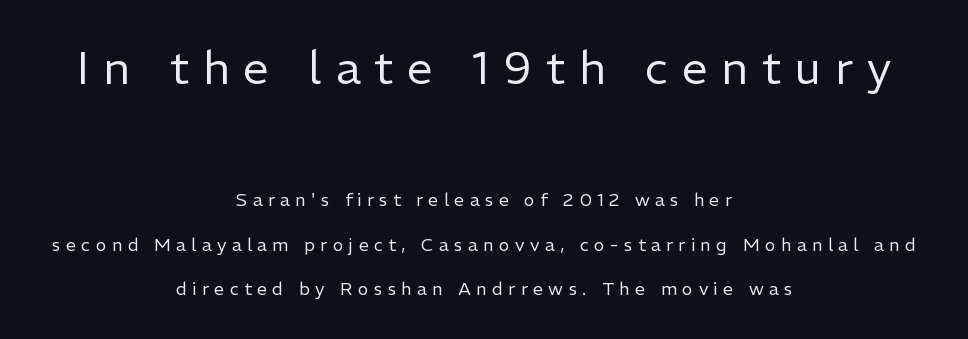
If you folded the block vertically in half, each line would mirror itself in length. Lines of text with bare space underneath. Note: larger setting up top, smaller setting below. Upright lettering throughout. Spacing between characters has been opened up far beyond the box default.
